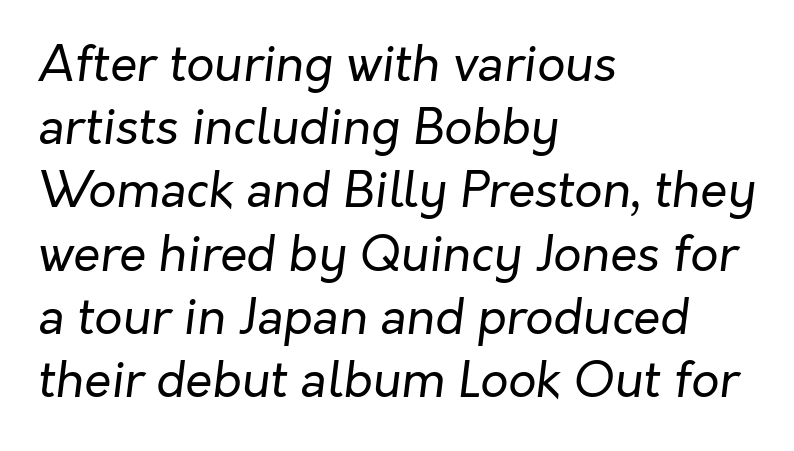
{"italic": "yes", "lean": "right", "slant_degrees": 7, "bold": "no", "weight": "regular", "width": "normal", "stroke_contrast": "low", "x_height": "medium", "monospaced": "no", "underline": "no", "align": "left", "line_spacing": "normal", "line_spacing_ratio": 1.29, "letter_spacing": "normal", "letter_spacing_em": 0.0, "glyph_px": 49}
